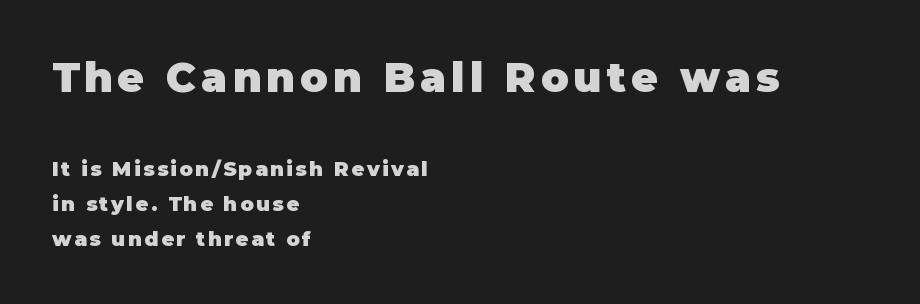
The lines in this sample share a left origin and differ only in where they stop. Style check: upright. The face used here is proportionally spaced, like ordinary book or web type. Check where the strokes stop: nothing finishes them off — pure sans. Quick note: underline off.
